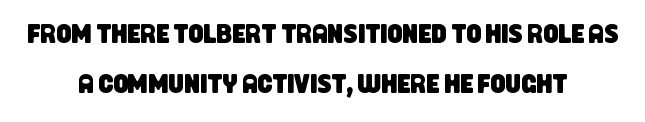
Q: Is the text underlined? A: No.
Q: How is the paragraph aligned? A: Centered.
Q: Is the spacing between letters normal or unusually wide? A: Normal.
Q: Is the spacing between lines tight, normal or loose? A: Loose.
